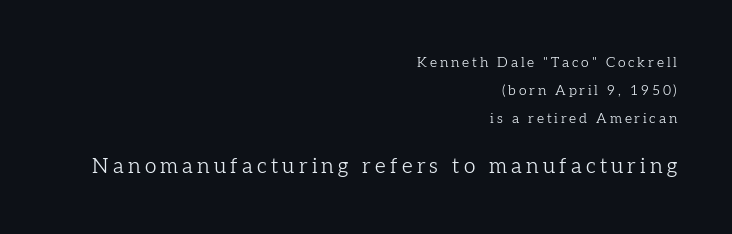
How are the letters spaced? Widely, with obvious added tracking. Stems and bowls with no extra thickness — not bold. The words here are not underlined. Italic: no, the glyphs are upright roman.
